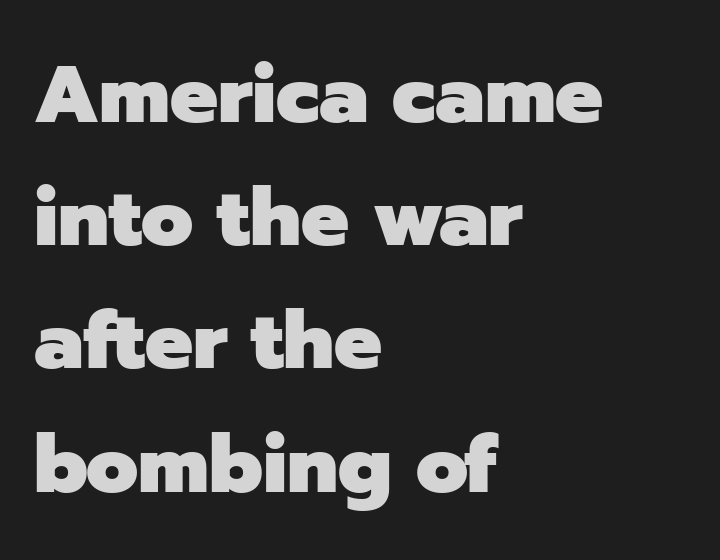
Q: Is the text bold? A: Yes.
Q: Is the text italic (slanted)? A: No, it is upright.
Q: Is the typeface a serif or a sans-serif typeface? A: Sans-serif.
Q: Is the text underlined? A: No.
Q: How is the paragraph aligned? A: Left-aligned.
Q: Is the spacing between letters normal or unusually wide? A: Normal.
Q: Is the spacing between lines tight, normal or loose? A: Normal.
Q: Width (condensed, normal, or wide)? A: Normal.
Q: Stroke contrast? A: Low.
Q: x-height? A: Medium.
Q: Monospaced? A: No.
